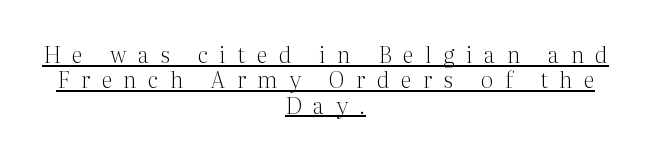
{"italic": "no", "bold": "no", "underline": "yes", "align": "center", "line_spacing": "tight", "line_spacing_ratio": 1.1, "letter_spacing": "wide", "letter_spacing_em": 0.5, "glyph_px": 23}
